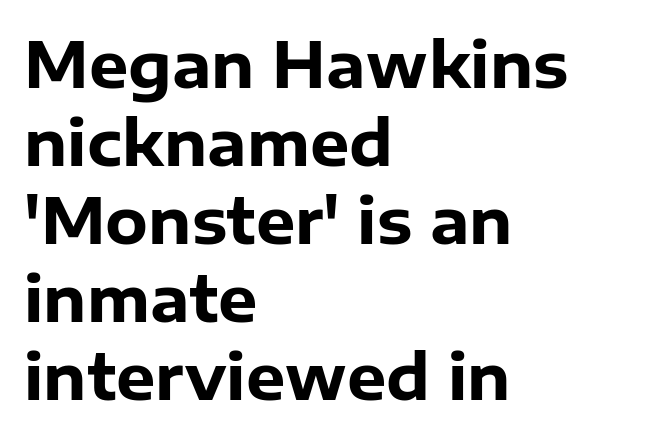
{"serif": "no", "italic": "no", "bold": "yes", "weight": "heavy", "width": "normal", "stroke_contrast": "low", "x_height": "medium", "monospaced": "no", "underline": "no", "align": "left", "line_spacing": "normal", "line_spacing_ratio": 1.26, "letter_spacing": "normal", "letter_spacing_em": 0.0, "glyph_px": 62}
